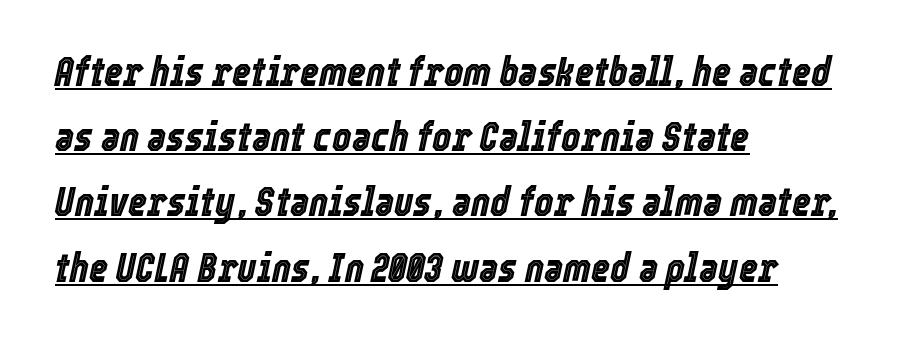
The rendering keeps characters at their native spacing. The typesetter has applied underlining to the passage shown. The rendering anchors every line to the left-hand side. Designer's note — italics engaged. You could not count columns in this text — the font is proportionally spaced.
